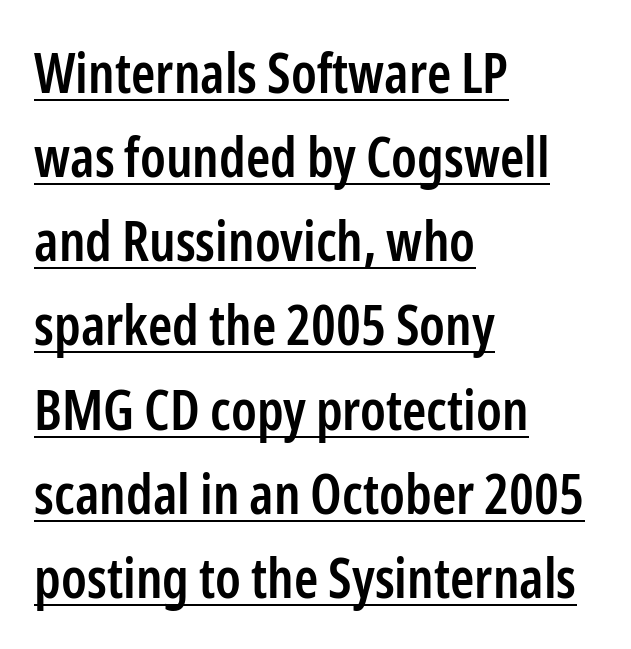
These words are printed semibold, heavier than regular yet not bold. Typeset ragged right — the left edge is the straight one. In designer terms, the underline attribute is active on this setting. Italic: no, the glyphs are upright roman. Regarding leading, the lines here are spaced in the standard way.
